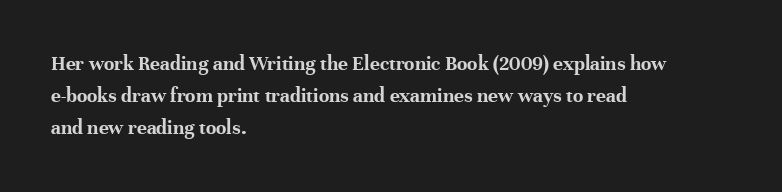
Tracking value appears to be zero — textbook default spacing. Is the type bold? Yes — the strokes are clearly thick and heavy. The block of text has a typical density, with ordinary space between rows. The rag falls on the right side of this text block. Words float on clear page, feet unadorned.
